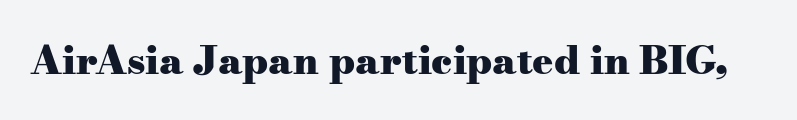
The image shows 39 px heavy, wide serif type, upright; set normal letter spacing, not underlined; medium stroke contrast and a small x-height.
